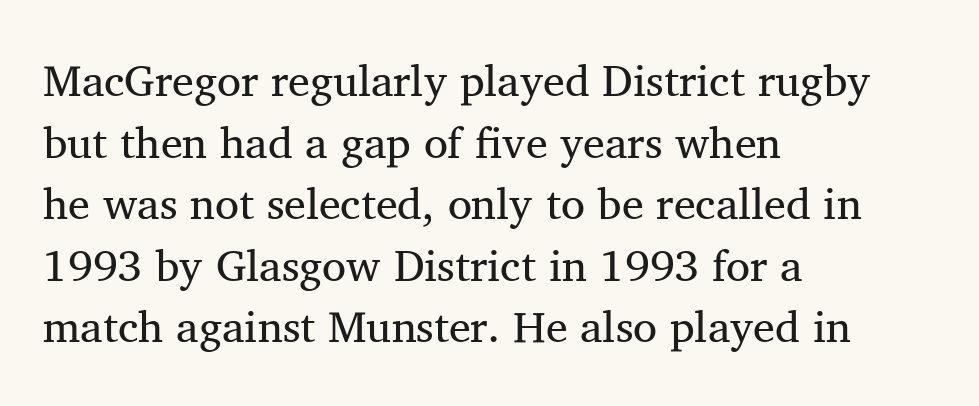
{"serif": "yes", "italic": "no", "bold": "no", "weight": "regular", "width": "normal", "stroke_contrast": "medium", "x_height": "medium", "monospaced": "no", "underline": "no", "align": "left", "line_spacing": "normal", "line_spacing_ratio": 1.4, "letter_spacing": "normal", "letter_spacing_em": 0.0, "glyph_px": 44}
